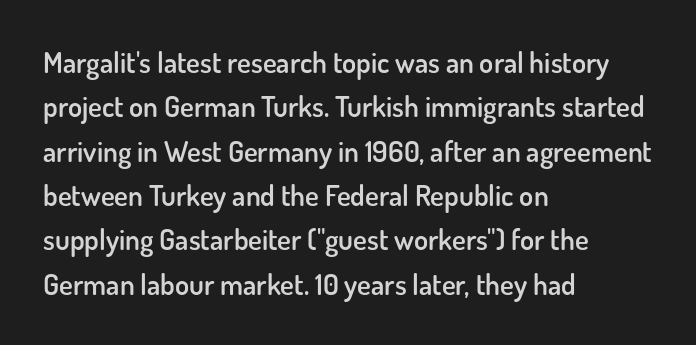
The image shows 29 px semibold sans-serif type, upright; set left-aligned, normal line spacing (1.53x), normal letter spacing, not underlined; low stroke contrast and a small x-height.
